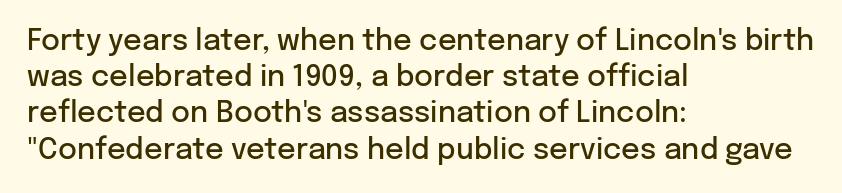
The image shows 29 px semibold sans-serif type, upright; set left-aligned, normal line spacing (1.25x), normal letter spacing, not underlined; low stroke contrast and a medium x-height.
